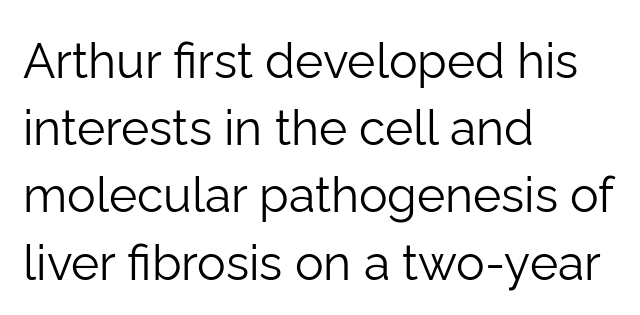
Stroke mass is kept to a normal reading level or below. The passage shown is typed in a proportional face where columns would drift. The strip under each line holds only bare page. This is roman type, the default non-slanted kind.
